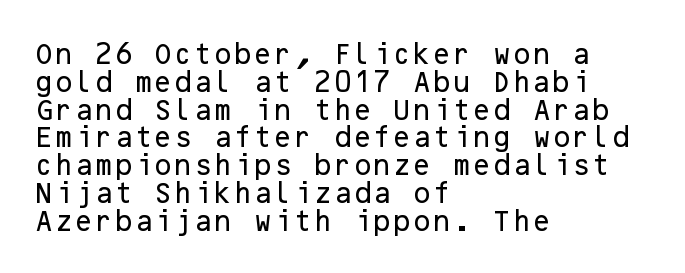
Q: Is the text italic (slanted)? A: No, it is upright.
Q: Is the text underlined? A: No.
Q: How is the paragraph aligned? A: Left-aligned.
Q: Is the spacing between letters normal or unusually wide? A: Normal.
